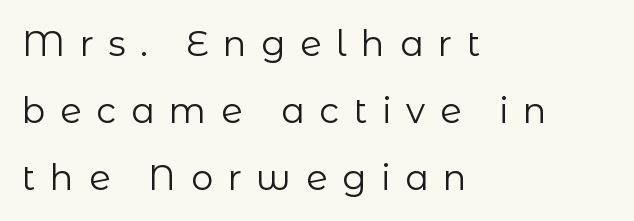
{"serif": "no", "italic": "no", "bold": "no", "weight": "regular", "width": "normal", "stroke_contrast": "low", "x_height": "medium", "monospaced": "no", "underline": "no", "align": "left", "line_spacing": "loose", "line_spacing_ratio": 1.91, "letter_spacing": "wide", "letter_spacing_em": 0.42, "glyph_px": 35}
